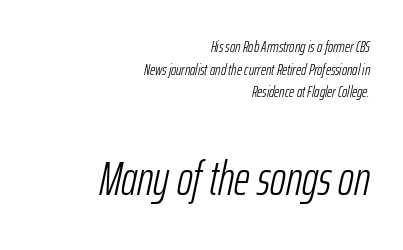
The image shows 48 px light, condensed type, italic (leaning right); set right-aligned, normal line spacing (1.42x), normal letter spacing, not underlined; the second (bottom) block is 3.0x larger; low stroke contrast and a medium x-height.
